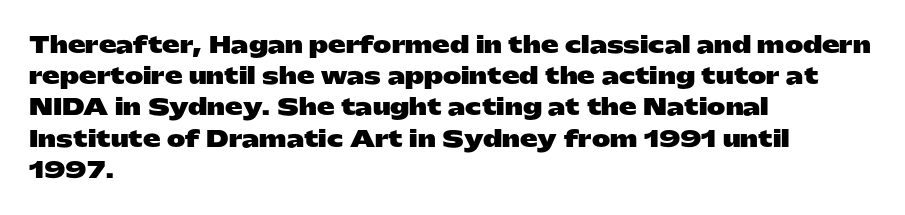
The image shows 22 px bold type, upright; set left-aligned, normal line spacing (1.42x), normal letter spacing, not underlined.
